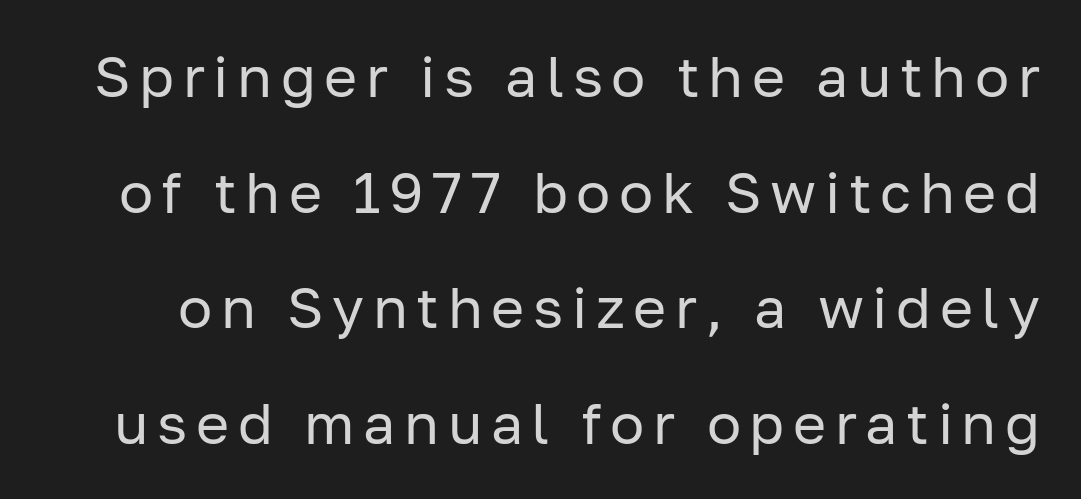
The image shows 57 px regular-weight sans-serif type, upright; set loose line spacing (2.03x), not underlined; low stroke contrast and a medium x-height.
